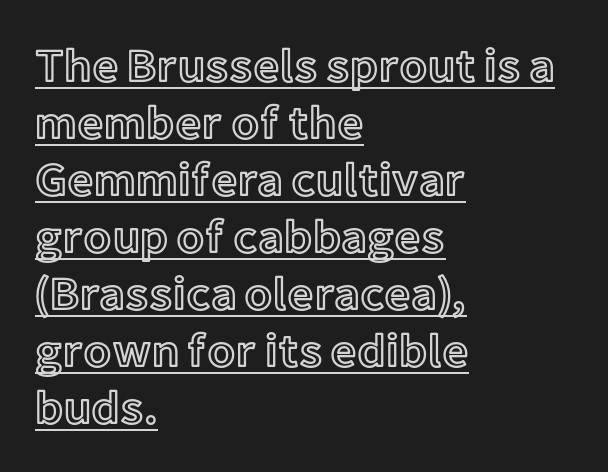
Q: Is the text italic (slanted)? A: No, it is upright.
Q: Is the text underlined? A: Yes.
Q: How is the paragraph aligned? A: Left-aligned.
Q: Is the spacing between letters normal or unusually wide? A: Normal.
Q: Width (condensed, normal, or wide)? A: Normal.
Q: x-height? A: Medium.
Q: Monospaced? A: No.
